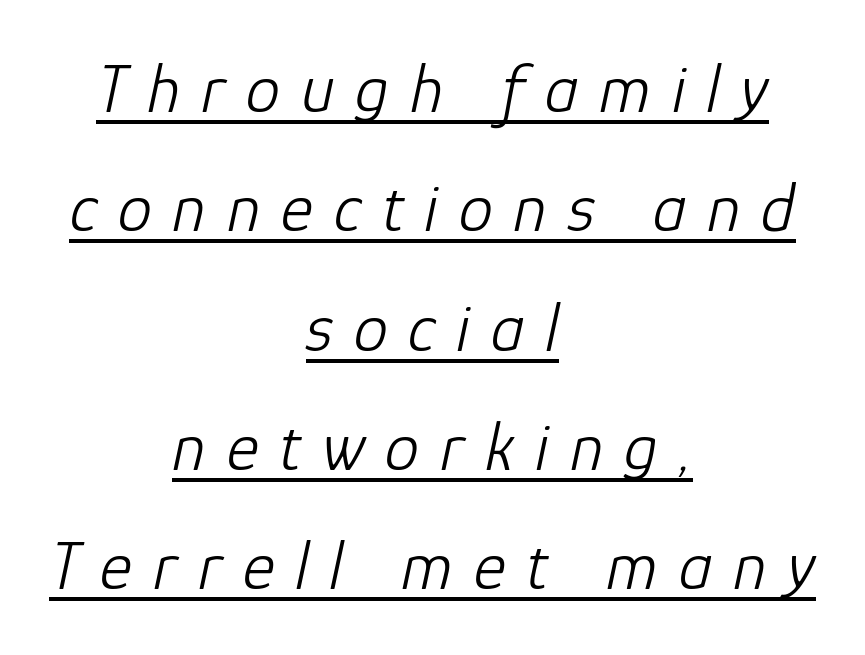
Stems and bowls with no extra thickness — not bold. The passage shown is typed in a proportional face where columns would drift. Beneath each row of characters lies a ruled line. The font's italic variant was chosen for this text.
